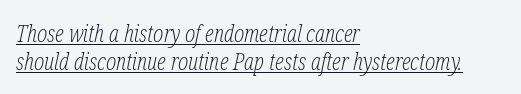
Q: Is the text bold? A: No.
Q: Is the text italic (slanted)? A: Yes, it leans right by about 12 degrees.
Q: Is the text underlined? A: Yes.
Q: How is the paragraph aligned? A: Left-aligned.
Q: Is the spacing between letters normal or unusually wide? A: Normal.
